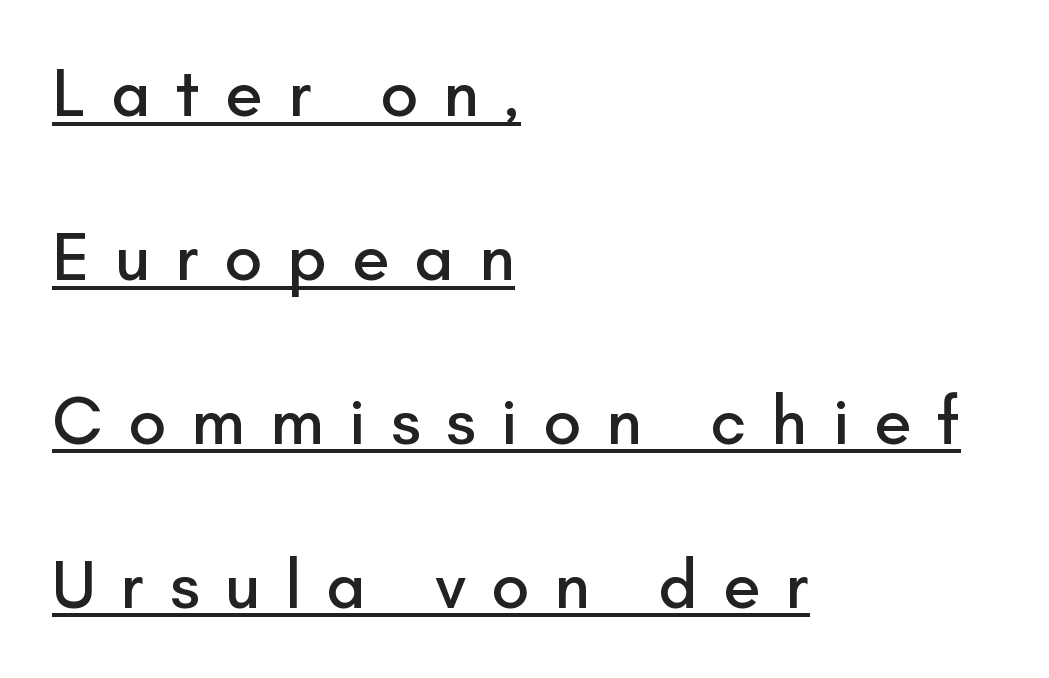
{"serif": "no", "italic": "no", "width": "normal", "stroke_contrast": "low", "x_height": "small", "monospaced": "no", "underline": "yes", "align": "left", "line_spacing": "loose", "line_spacing_ratio": 2.41, "letter_spacing": "wide", "letter_spacing_em": 0.37, "glyph_px": 68}
